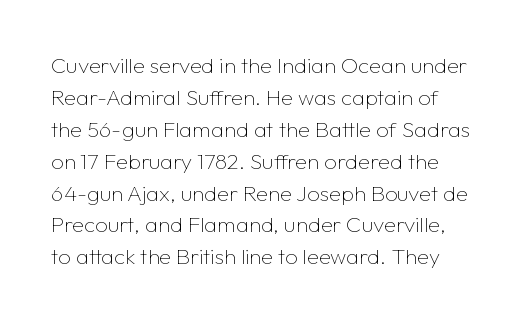
Q: Is the text bold? A: No.
Q: Is the text italic (slanted)? A: No, it is upright.
Q: Is the text underlined? A: No.
Q: Is the spacing between letters normal or unusually wide? A: Normal.
Q: Is the spacing between lines tight, normal or loose? A: Normal.
